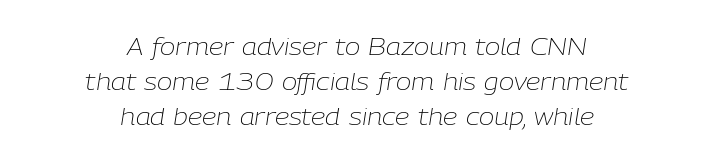
Q: Is the text bold? A: No.
Q: Is the text italic (slanted)? A: Yes, it leans right by about 9 degrees.
Q: Is the text underlined? A: No.
Q: How is the paragraph aligned? A: Centered.
Q: Is the spacing between letters normal or unusually wide? A: Normal.
Q: Is the spacing between lines tight, normal or loose? A: Normal.
